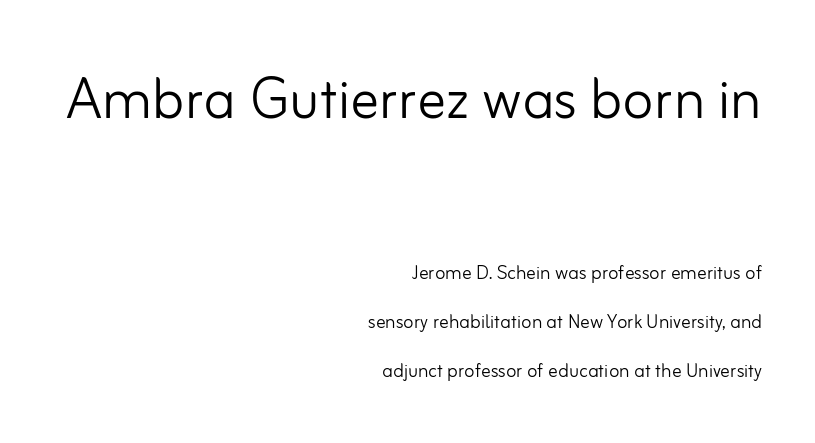
The image shows 72 px light sans-serif type, upright; set right-aligned, loose line spacing (2.04x), normal letter spacing, not underlined; the first (top) block is 3.0x larger; low stroke contrast and a small x-height.
